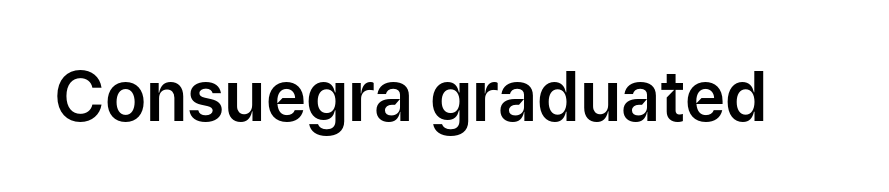
{"serif": "no", "italic": "no", "width": "normal", "stroke_contrast": "low", "x_height": "medium", "monospaced": "no", "underline": "no", "letter_spacing": "normal", "letter_spacing_em": 0.0, "glyph_px": 69}
